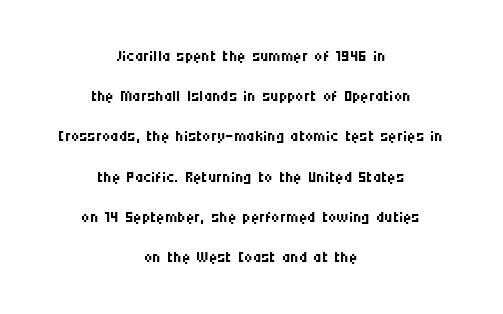
{"italic": "no", "bold": "no", "underline": "no", "align": "center", "line_spacing_ratio": 1.75, "letter_spacing": "normal", "letter_spacing_em": 0.0, "glyph_px": 23}
